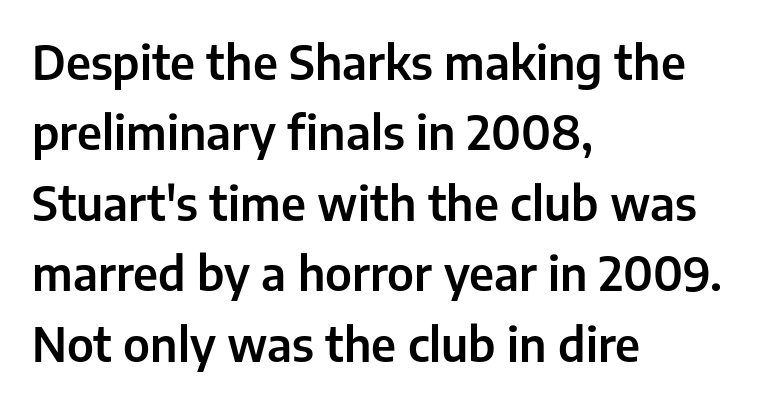
The image shows 46 px sans-serif type, upright; set left-aligned, normal line spacing (1.53x), normal letter spacing, not underlined; low stroke contrast and a medium x-height.
